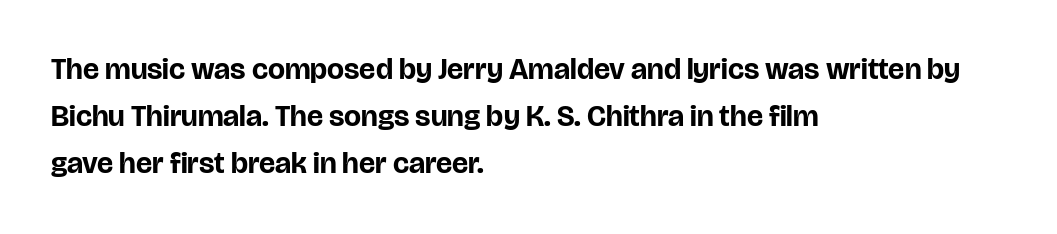
Leading matches the norm, producing a regular column. Looks like regular typesetting: each glyph gets only the width it needs. Does the weight exceed regular? Yes, all the way to bold. Does the type have serifs? No, each stem ends abruptly.
